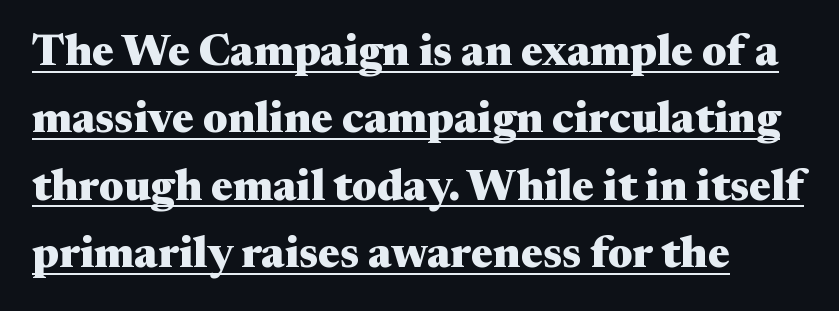
Caption: bold face, heavy strokes. Does extra space separate the letters? No, they use regular spacing. Vertical spacing — default. The axis of the letterforms is exactly vertical. The font family rendered here belongs to the serif group.
